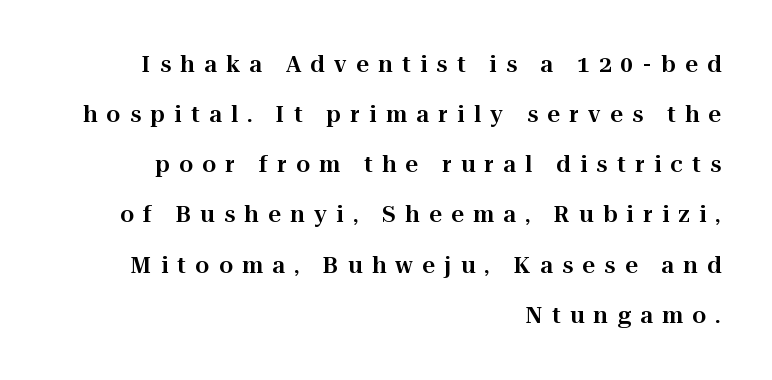
Q: Is the text italic (slanted)? A: No, it is upright.
Q: Is the text underlined? A: No.
Q: How is the paragraph aligned? A: Right-aligned.
Q: Is the spacing between letters normal or unusually wide? A: Unusually wide.
Q: Is the spacing between lines tight, normal or loose? A: Loose.
